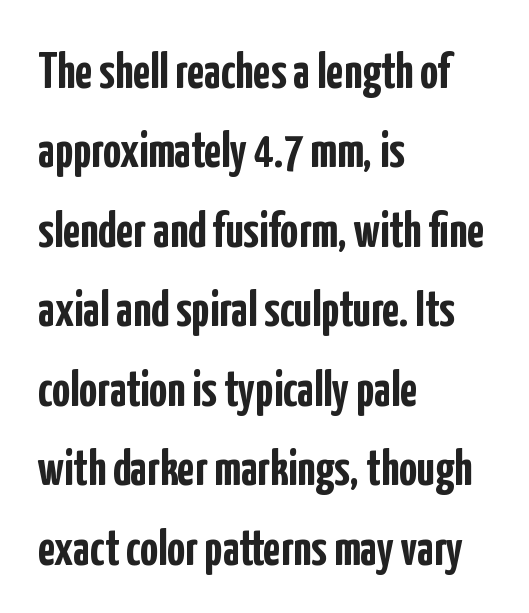
Q: Is the text bold? A: Yes.
Q: Is the text italic (slanted)? A: No, it is upright.
Q: Is the typeface a serif or a sans-serif typeface? A: Sans-serif.
Q: Is the text underlined? A: No.
Q: How is the paragraph aligned? A: Left-aligned.
Q: Is the spacing between letters normal or unusually wide? A: Normal.
Q: Is the spacing between lines tight, normal or loose? A: Normal.
Q: Width (condensed, normal, or wide)? A: Condensed.
Q: Stroke contrast? A: Low.
Q: x-height? A: Medium.
Q: Monospaced? A: No.
